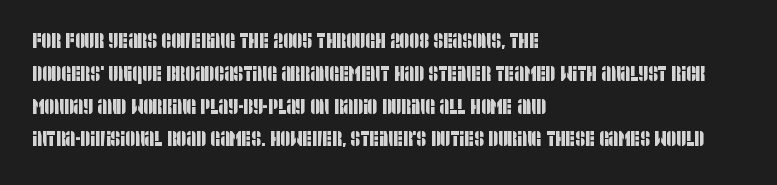
The image shows 21 px text type; set left-aligned, normal line spacing (1.56x), normal letter spacing, not underlined.
